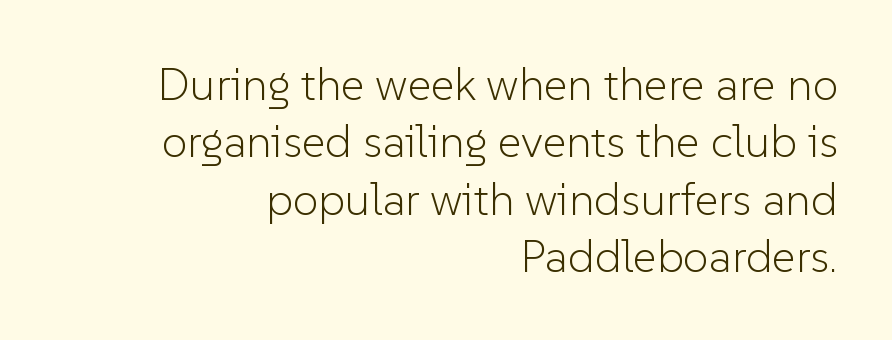
The image shows 46 px light sans-serif type, upright; set right-aligned, normal line spacing (1.25x), normal letter spacing, not underlined; low stroke contrast and a medium x-height.
